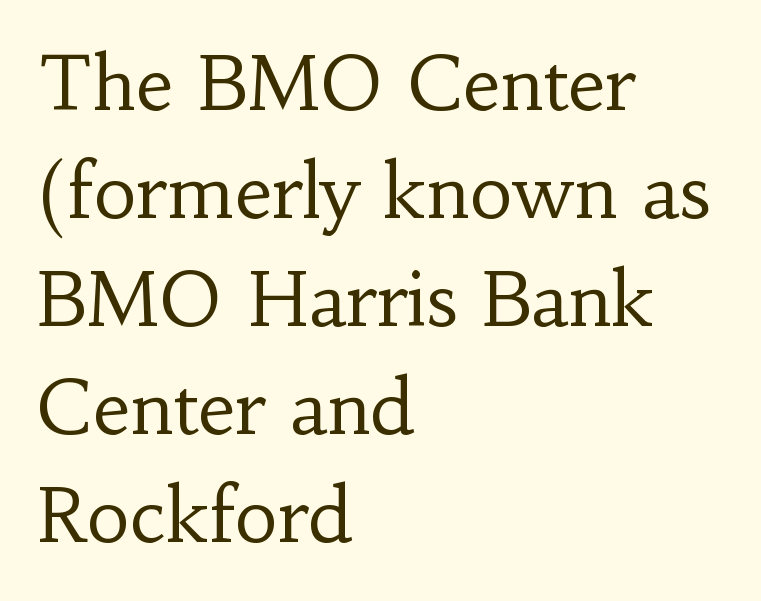
Q: Is the text bold? A: No.
Q: Is the text italic (slanted)? A: No, it is upright.
Q: Is the typeface a serif or a sans-serif typeface? A: Serif.
Q: Is the text underlined? A: No.
Q: How is the paragraph aligned? A: Left-aligned.
Q: Is the spacing between letters normal or unusually wide? A: Normal.
Q: Is the spacing between lines tight, normal or loose? A: Normal.
Q: Width (condensed, normal, or wide)? A: Normal.
Q: Stroke contrast? A: Low.
Q: x-height? A: Small.
Q: Monospaced? A: No.
